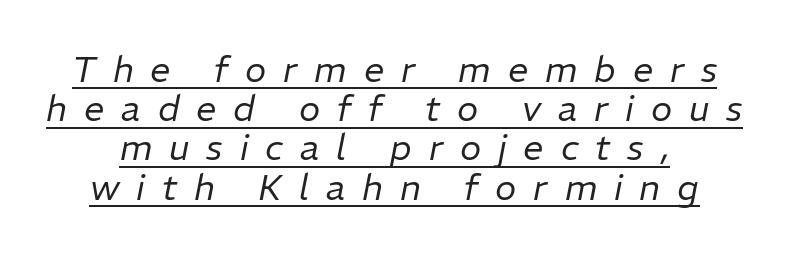
Q: Is the text bold? A: No.
Q: Is the text italic (slanted)? A: Yes, it leans right by about 11 degrees.
Q: Is the text underlined? A: Yes.
Q: Is the spacing between letters normal or unusually wide? A: Unusually wide.
Q: Is the spacing between lines tight, normal or loose? A: Tight.
Q: Width (condensed, normal, or wide)? A: Normal.
Q: Stroke contrast? A: Low.
Q: x-height? A: Medium.
Q: Monospaced? A: No.
